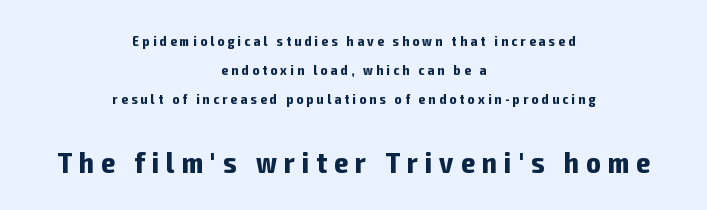
The image shows 30 px bold, condensed sans-serif type, upright; set centered, loose line spacing (2.07x), unusually wide letter spacing (+0.24 em), not underlined; the second (bottom) block is 2.14x larger; low stroke contrast and a medium x-height.
